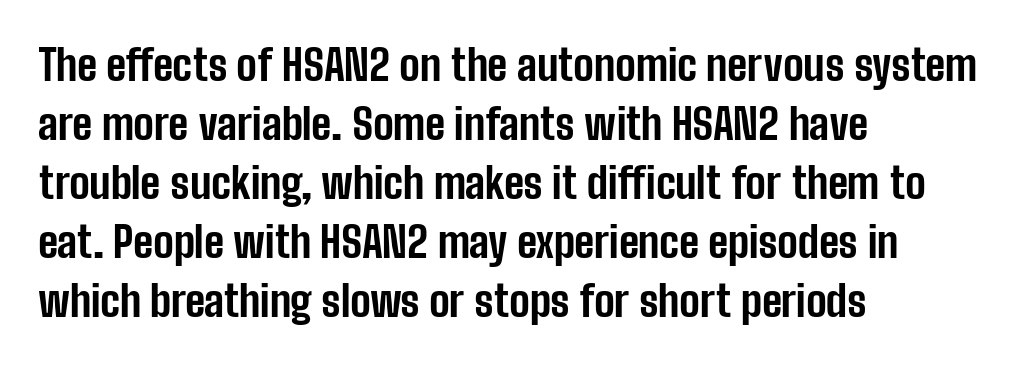
{"serif": "no", "italic": "no", "bold": "yes", "weight": "bold", "width": "condensed", "stroke_contrast": "low", "x_height": "medium", "monospaced": "no", "underline": "no", "align": "left", "line_spacing": "normal", "line_spacing_ratio": 1.37, "letter_spacing": "normal", "letter_spacing_em": 0.0, "glyph_px": 43}
